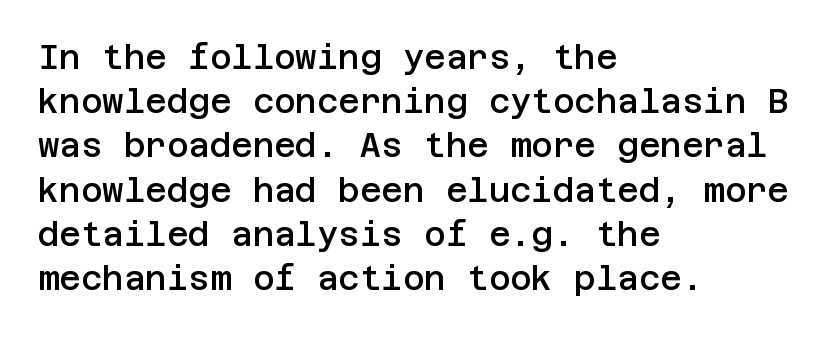
Q: Is the text bold? A: Semi-bold.
Q: Is the text italic (slanted)? A: No, it is upright.
Q: Is the typeface a serif or a sans-serif typeface? A: Sans-serif.
Q: Is the text underlined? A: No.
Q: How is the paragraph aligned? A: Left-aligned.
Q: Is the spacing between letters normal or unusually wide? A: Normal.
Q: Is the spacing between lines tight, normal or loose? A: Normal.
Q: Width (condensed, normal, or wide)? A: Normal.
Q: Stroke contrast? A: Low.
Q: x-height? A: Large.
